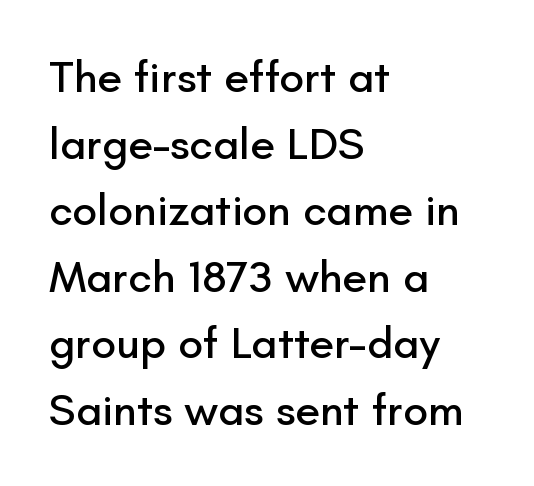
In terms of letterspacing, this is plain default setting. Vertical strokes here are truly vertical. Nobody drew a line under any word here. These lines are rendered in a variable-pitch font. The passage shown is typeset with a sans-serif family. Every row of glyphs begins at an identical x-position on the left.
